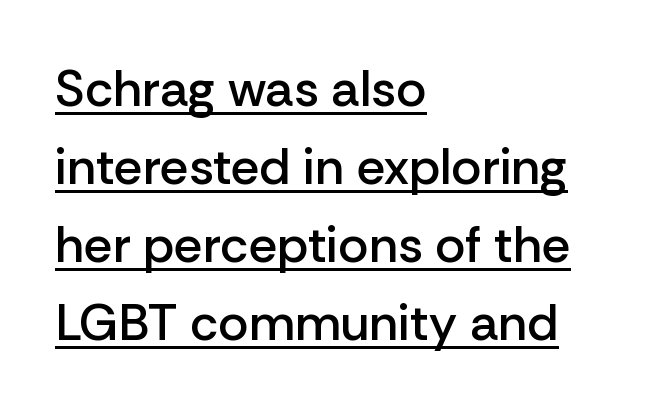
The image shows 51 px semibold sans-serif type, upright; set left-aligned, normal line spacing (1.53x), normal letter spacing, underlined; low stroke contrast and a medium x-height.
